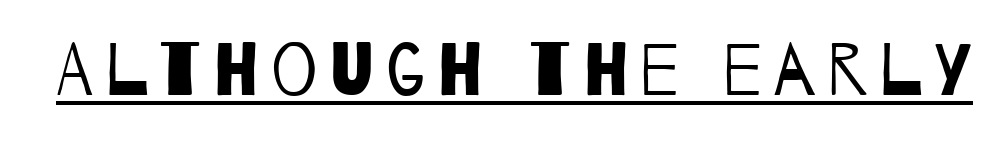
Spacing verdict: proportional, widths tailored to each character. Notice how a bar underscores the lettering throughout. The characters are drawn with everyday or finer stroke widths. Is this a sans? Yes — the strokes have no serifs.
